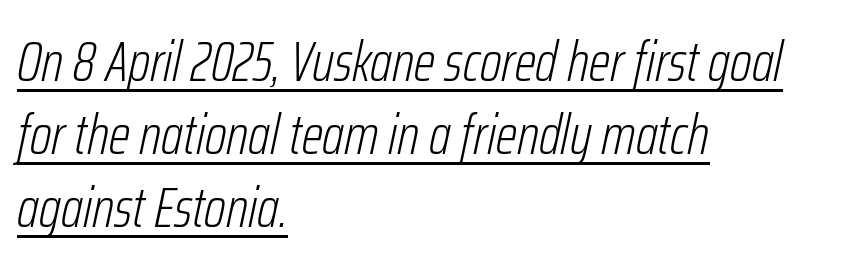
{"italic": "yes", "lean": "right", "slant_degrees": 12, "bold": "no", "weight": "light", "width": "condensed", "stroke_contrast": "low", "x_height": "medium", "monospaced": "no", "underline": "yes", "align": "left", "line_spacing": "normal", "line_spacing_ratio": 1.3, "letter_spacing": "normal", "letter_spacing_em": 0.0, "glyph_px": 56}
